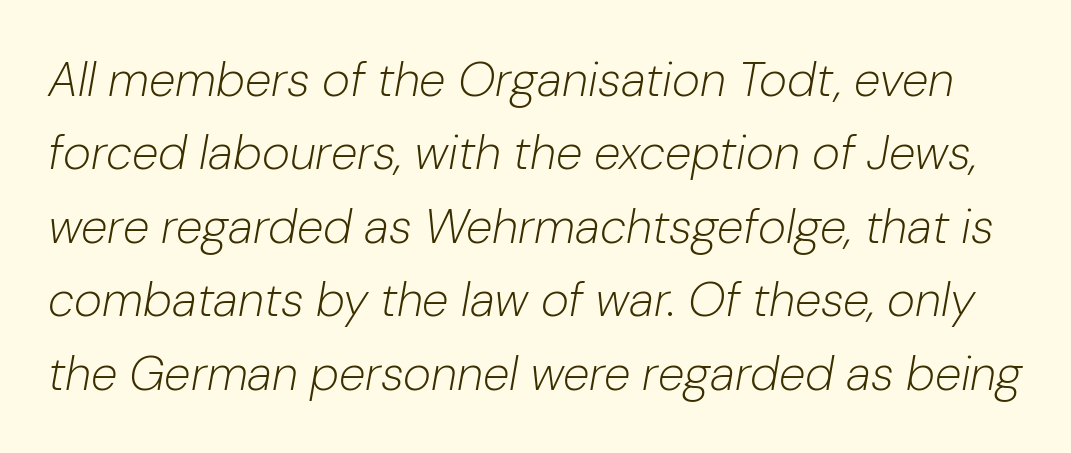
Italic: yes, the glyphs are oblique. Underline: absent. No heavy texture on the line: the type isn't bold. Do the characters align in a grid? No, the font is proportional.
